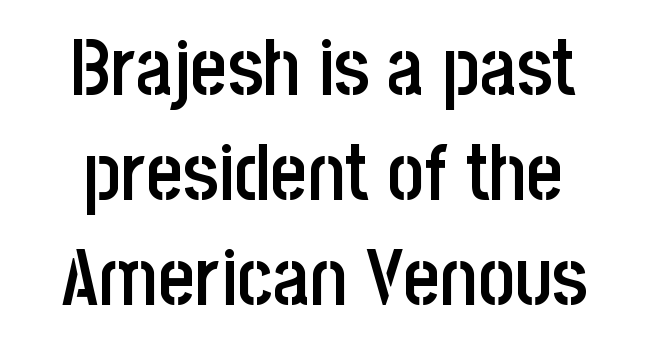
The image shows 79 px semibold, condensed sans-serif type, upright; set centered, normal line spacing (1.33x), normal letter spacing, not underlined; low stroke contrast and a large x-height.
